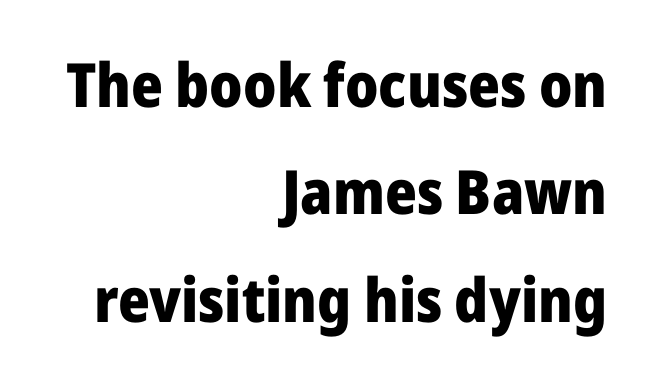
Q: Is the text bold? A: Yes.
Q: Is the text italic (slanted)? A: No, it is upright.
Q: Is the typeface a serif or a sans-serif typeface? A: Sans-serif.
Q: Is the text underlined? A: No.
Q: How is the paragraph aligned? A: Right-aligned.
Q: Is the spacing between letters normal or unusually wide? A: Normal.
Q: Width (condensed, normal, or wide)? A: Normal.
Q: Stroke contrast? A: Low.
Q: x-height? A: Medium.
Q: Monospaced? A: No.
